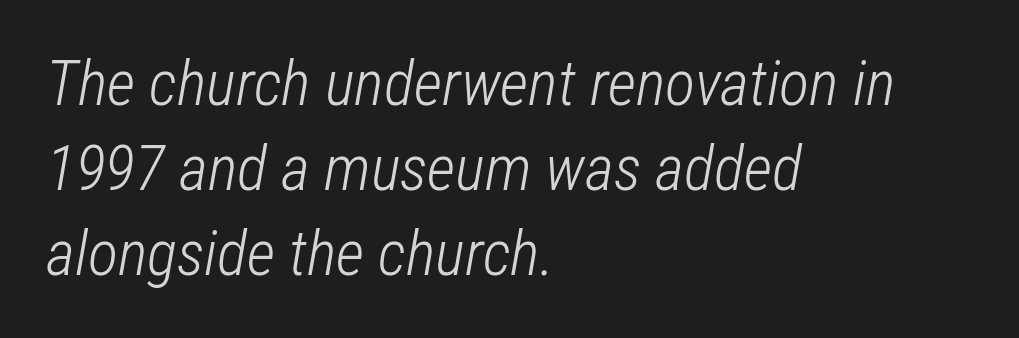
Notice how the stems are inclined rather than vertical — that's the hallmark of italics. Each letter keeps its own natural width here, so spacing adapts to shape. The setting favours the left margin, as ordinary paragraphs usually do. Interline gaps are of average width in this sample. The horizontal fit of the characters is conventional and even. Nobody drew a line under any word here.
